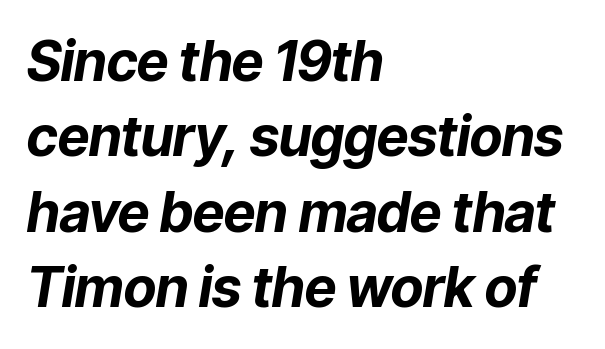
{"italic": "yes", "lean": "right", "slant_degrees": 9, "bold": "yes", "weight": "bold", "width": "normal", "stroke_contrast": "low", "x_height": "medium", "monospaced": "no", "underline": "no", "align": "left", "line_spacing": "normal", "line_spacing_ratio": 1.37, "letter_spacing": "normal", "letter_spacing_em": 0.0, "glyph_px": 55}
